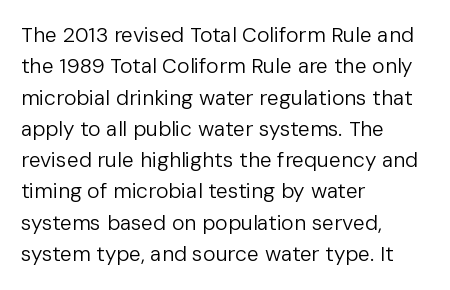
Q: Is the text bold? A: No.
Q: Is the text italic (slanted)? A: No, it is upright.
Q: Is the text underlined? A: No.
Q: How is the paragraph aligned? A: Left-aligned.
Q: Is the spacing between letters normal or unusually wide? A: Normal.
Q: Is the spacing between lines tight, normal or loose? A: Normal.
